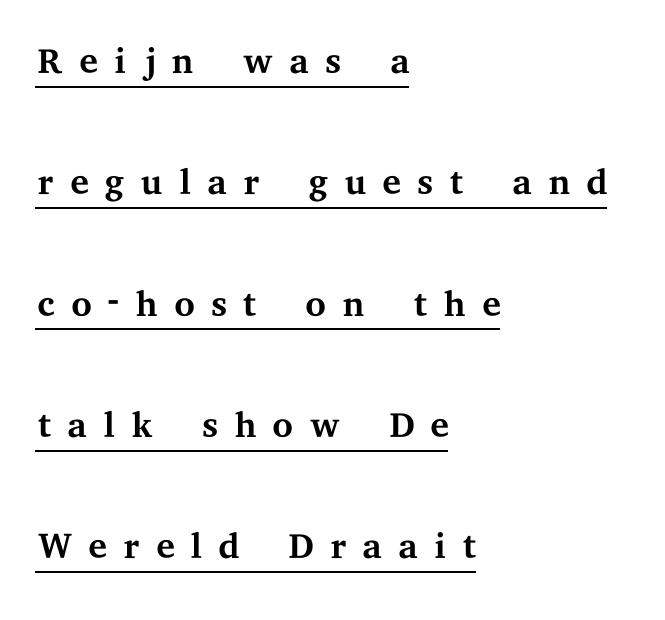
The image shows 53 px regular-weight, wide serif type, upright; set left-aligned, loose line spacing (2.29x), unusually wide letter spacing (+0.28 em), underlined; medium stroke contrast and a medium x-height.
